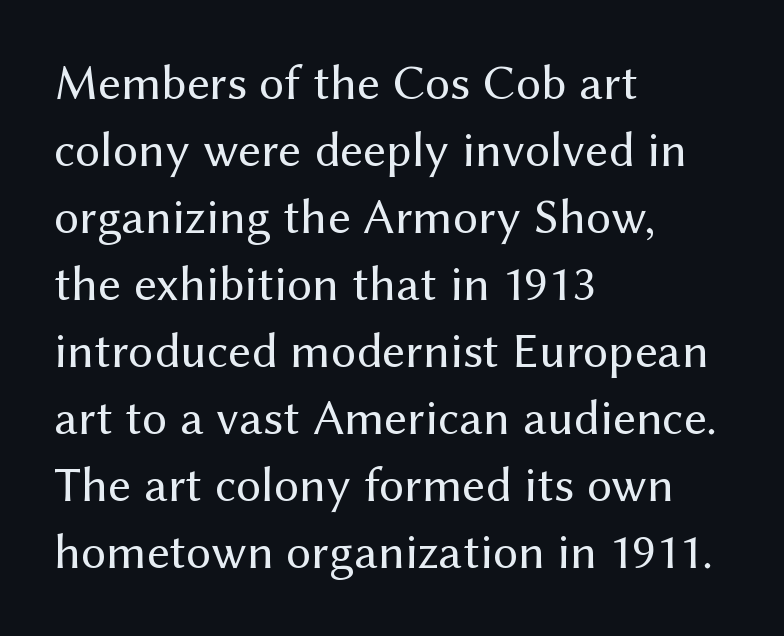
Is the block centered? No — it sits flush against the left margin. In terms of posture, this sample is upright. The letters look calm and open, with moderate or lighter stems. Is this a sans? Yes — the strokes have no serifs. What stands out about the letter spacing? Nothing — it is the standard amount.
